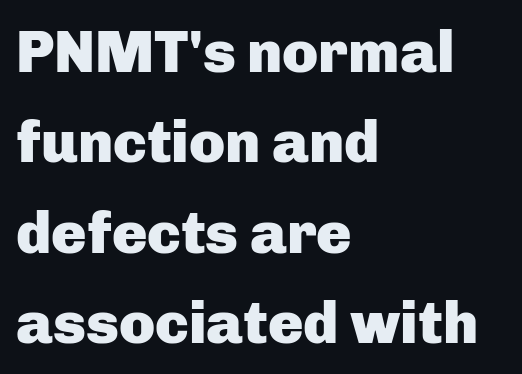
{"serif": "no", "italic": "no", "bold": "yes", "weight": "heavy", "width": "normal", "stroke_contrast": "low", "x_height": "medium", "monospaced": "no", "underline": "no", "align": "left", "line_spacing": "normal", "line_spacing_ratio": 1.53, "letter_spacing": "normal", "letter_spacing_em": 0.0, "glyph_px": 59}
